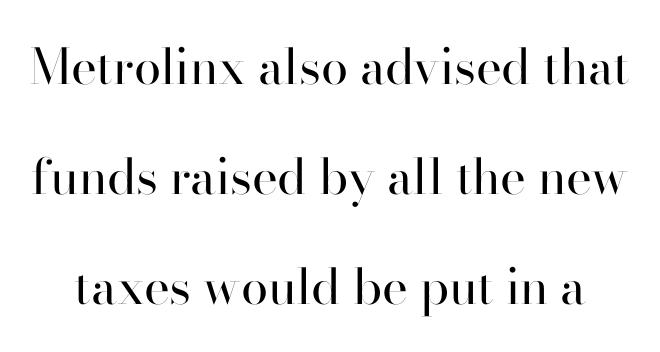
The image shows 49 px regular-weight serif type, upright; set loose line spacing (2.24x), normal letter spacing, not underlined; high stroke contrast and a small x-height.
